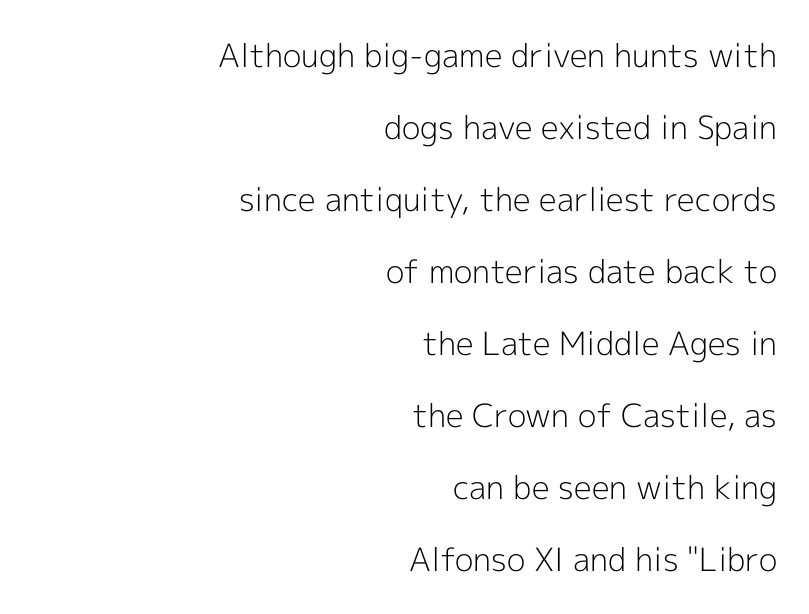
You can tell it's not italic because the verticals are truly vertical. How are the letters spaced? Ordinarily, with no added tracking. Horizontal bands of white between lines are thick stripes. The lines in this sample share a right terminus and differ only in where they begin.
